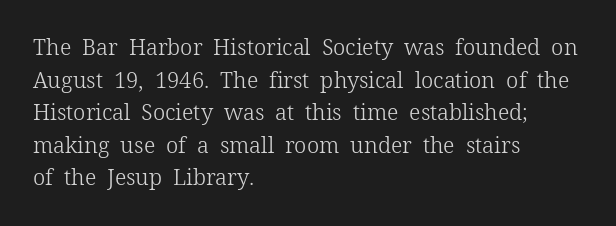
Rows of type keep a routine distance in the vertical direction. The space beneath each line is pristine and unruled. Which margin do the lines hug? The left one — the right edge is uneven. The letterforms sit shoulder to shoulder at normal distance.
